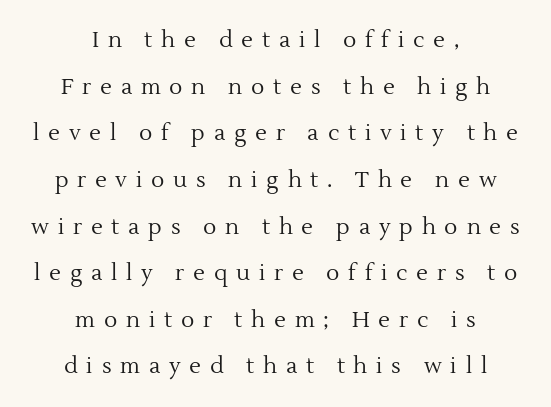
Q: Is the text bold? A: No.
Q: Is the text italic (slanted)? A: No, it is upright.
Q: Is the text underlined? A: No.
Q: How is the paragraph aligned? A: Centered.
Q: Is the spacing between letters normal or unusually wide? A: Unusually wide.
Q: Is the spacing between lines tight, normal or loose? A: Loose.
